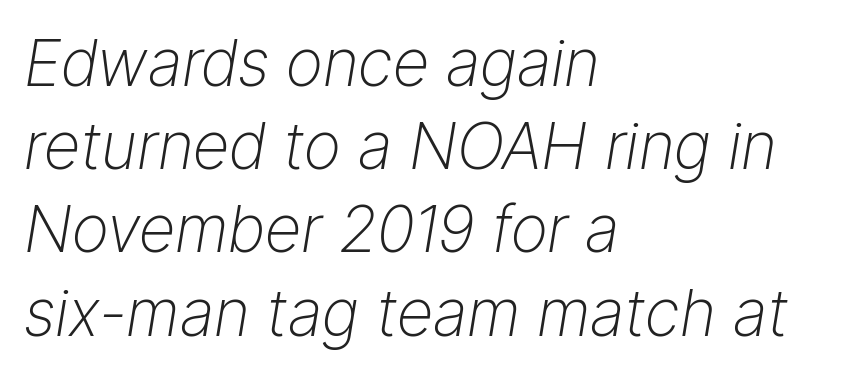
Q: Is the text bold? A: No.
Q: Is the text italic (slanted)? A: Yes, it leans right by about 9 degrees.
Q: Is the text underlined? A: No.
Q: How is the paragraph aligned? A: Left-aligned.
Q: Is the spacing between letters normal or unusually wide? A: Normal.
Q: Is the spacing between lines tight, normal or loose? A: Normal.
Q: Width (condensed, normal, or wide)? A: Normal.
Q: Stroke contrast? A: Low.
Q: x-height? A: Medium.
Q: Monospaced? A: No.
